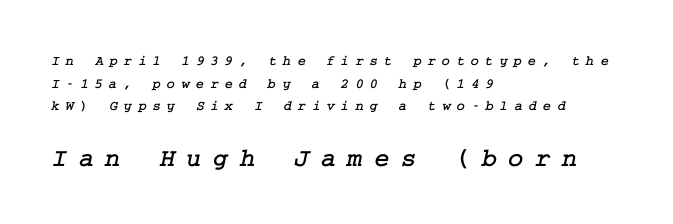
{"underline": "no", "align": "left", "line_spacing": "normal", "line_spacing_ratio": 1.62, "letter_spacing": "wide", "letter_spacing_em": 0.44, "larger_block": "second", "size_ratio": 1.86, "glyph_px": 26}
